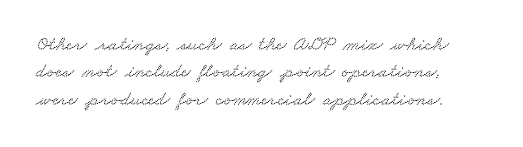
Q: Is the text underlined? A: No.
Q: How is the paragraph aligned? A: Left-aligned.
Q: Is the spacing between letters normal or unusually wide? A: Normal.
Q: Is the spacing between lines tight, normal or loose? A: Normal.
